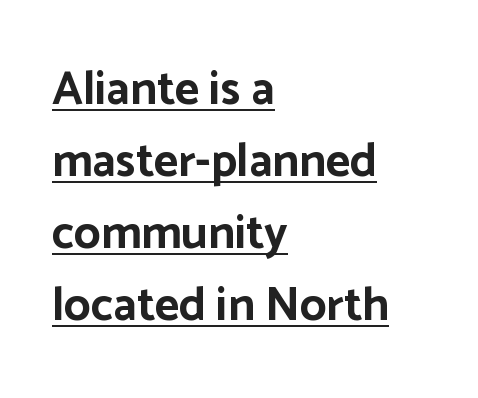
Q: Is the text bold? A: Yes.
Q: Is the text italic (slanted)? A: No, it is upright.
Q: Is the typeface a serif or a sans-serif typeface? A: Sans-serif.
Q: Is the text underlined? A: Yes.
Q: How is the paragraph aligned? A: Left-aligned.
Q: Is the spacing between letters normal or unusually wide? A: Normal.
Q: Is the spacing between lines tight, normal or loose? A: Normal.
Q: Width (condensed, normal, or wide)? A: Normal.
Q: Stroke contrast? A: Low.
Q: x-height? A: Medium.
Q: Monospaced? A: No.
